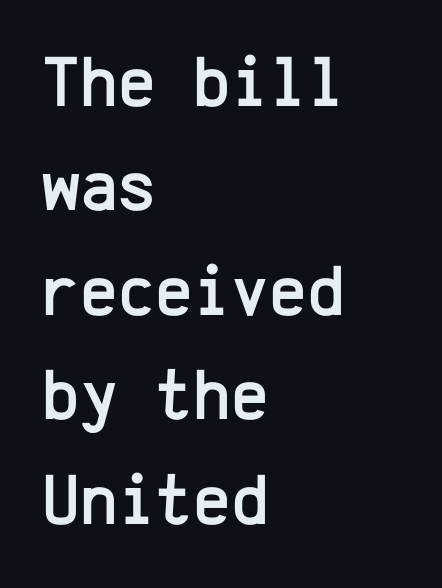
The image shows 72 px sans-serif type, upright, monospaced; set left-aligned, normal line spacing (1.45x), normal letter spacing, not underlined; low stroke contrast and a medium x-height.
